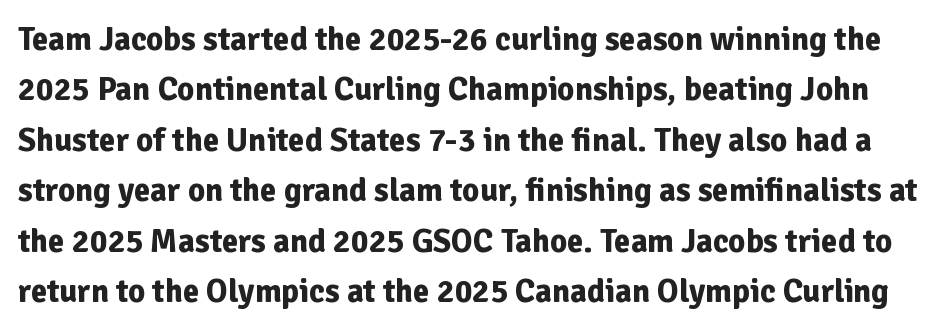
The letters carry no serifs — their stems end cleanly without finishing strokes. Horizontal bands of white between lines are of average thickness. In terms of posture, this sample is upright. The baseline area is clear. The sample has been set heavy, in full bold.
